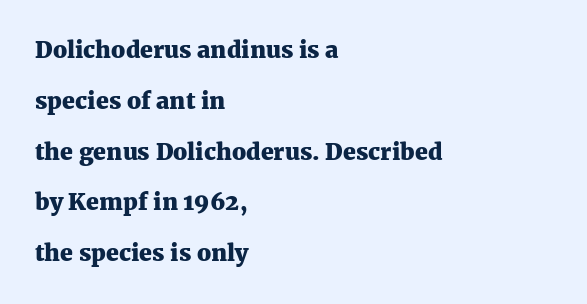
The leading is generous, giving the passage an open texture. Every letter is thick-stroked: bold, no question. Only glyphs here, with clear space below each row. One-word summary of the alignment: left. Between one letter and the next there's only the usual sliver of space.
